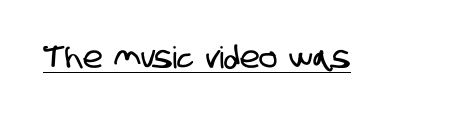
The image shows 30 px condensed sans-serif type; set normal letter spacing, underlined; low stroke contrast and a large x-height.
